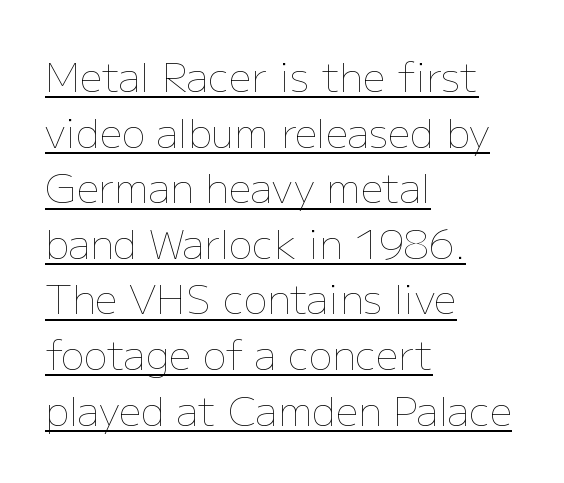
Q: Is the text bold? A: No.
Q: Is the text italic (slanted)? A: No, it is upright.
Q: Is the text underlined? A: Yes.
Q: How is the paragraph aligned? A: Left-aligned.
Q: Is the spacing between letters normal or unusually wide? A: Normal.
Q: Is the spacing between lines tight, normal or loose? A: Normal.
Q: Width (condensed, normal, or wide)? A: Normal.
Q: Stroke contrast? A: Low.
Q: x-height? A: Medium.
Q: Monospaced? A: No.
